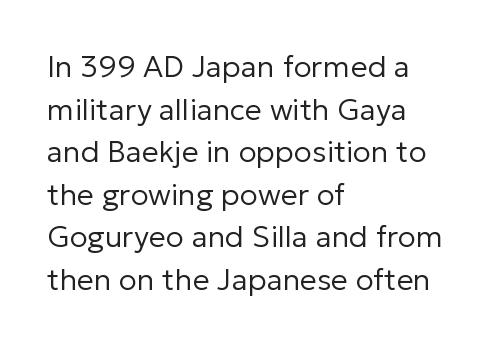
{"serif": "no", "italic": "no", "bold": "no", "weight": "regular", "width": "normal", "stroke_contrast": "low", "x_height": "medium", "monospaced": "no", "underline": "no", "align": "left", "line_spacing": "normal", "line_spacing_ratio": 1.42, "letter_spacing": "normal", "letter_spacing_em": 0.0, "glyph_px": 30}
